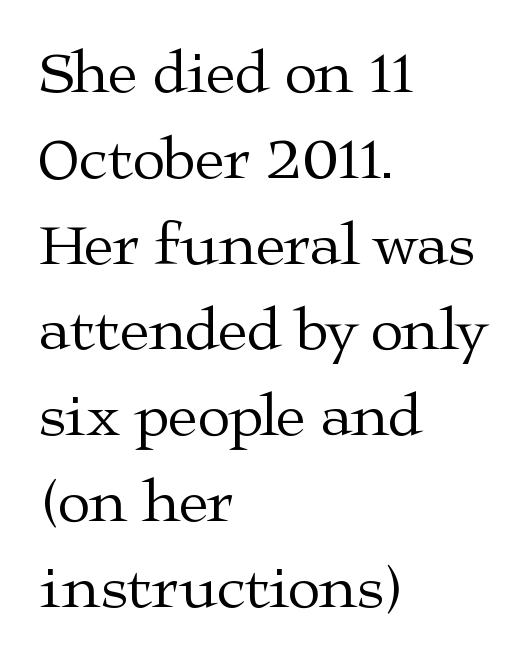
Q: Is the text bold? A: No.
Q: Is the text italic (slanted)? A: No, it is upright.
Q: Is the typeface a serif or a sans-serif typeface? A: Serif.
Q: Is the text underlined? A: No.
Q: How is the paragraph aligned? A: Left-aligned.
Q: Is the spacing between letters normal or unusually wide? A: Normal.
Q: Is the spacing between lines tight, normal or loose? A: Normal.
Q: Width (condensed, normal, or wide)? A: Wide.
Q: Stroke contrast? A: Medium.
Q: x-height? A: Medium.
Q: Monospaced? A: No.
